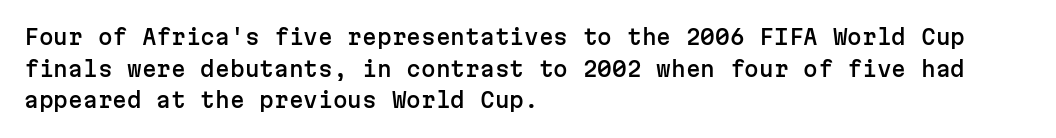
Q: Is the text italic (slanted)? A: No, it is upright.
Q: Is the text underlined? A: No.
Q: How is the paragraph aligned? A: Left-aligned.
Q: Is the spacing between letters normal or unusually wide? A: Normal.
Q: Is the spacing between lines tight, normal or loose? A: Normal.
